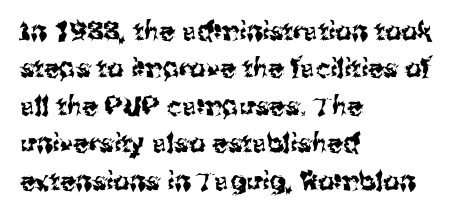
{"italic": "no", "underline": "no", "align": "left", "line_spacing": "normal", "line_spacing_ratio": 1.44, "letter_spacing": "normal", "letter_spacing_em": 0.0, "glyph_px": 26}
